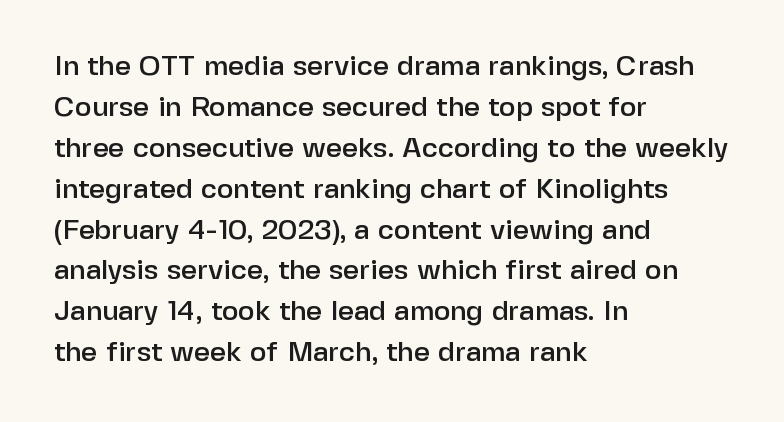
The image shows 28 px sans-serif type, upright; set left-aligned, normal line spacing (1.46x), normal letter spacing, not underlined; low stroke contrast and a medium x-height.
